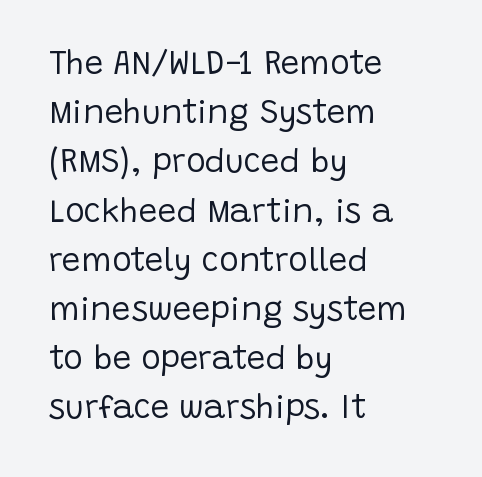
The image shows 33 px regular-weight sans-serif type, upright; set left-aligned, normal line spacing (1.49x), normal letter spacing, not underlined; low stroke contrast and a large x-height.
